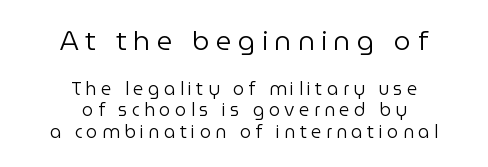
Q: Is the text bold? A: No.
Q: Is the text italic (slanted)? A: No, it is upright.
Q: Is the text underlined? A: No.
Q: How is the paragraph aligned? A: Centered.
Q: Is the spacing between letters normal or unusually wide? A: Unusually wide.
Q: Which block of text is set in a larger size, the first (top) or the second (bottom)? A: The first (top) one.
